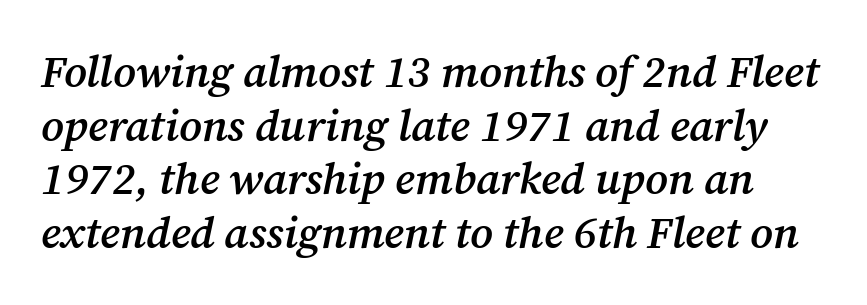
The image shows 44 px semibold serif type, italic (leaning right); set line spacing 1.22x, normal letter spacing, not underlined; medium stroke contrast and a medium x-height.
